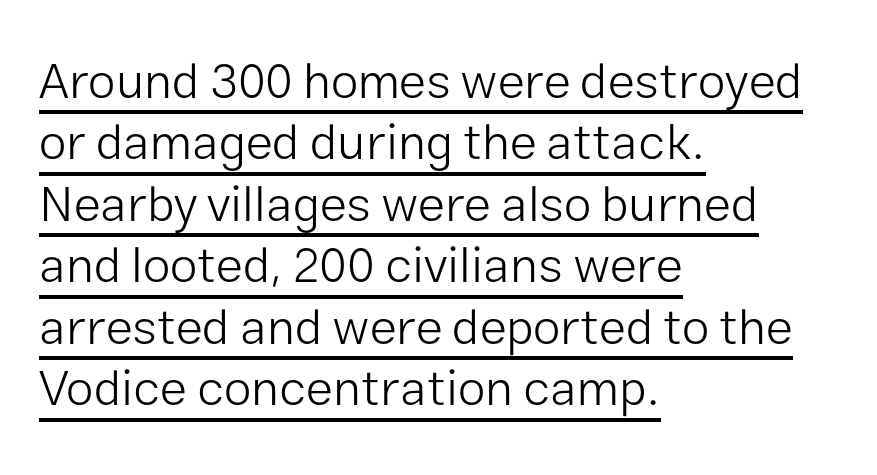
A rule runs beneath these lines of type. The lines in this sample share a left origin and differ only in where they stop. No extra tracking has been applied to these lines. Nope, no serifs anywhere on these letters. Here the designer chose a conventional face with non-uniform glyph widths.
